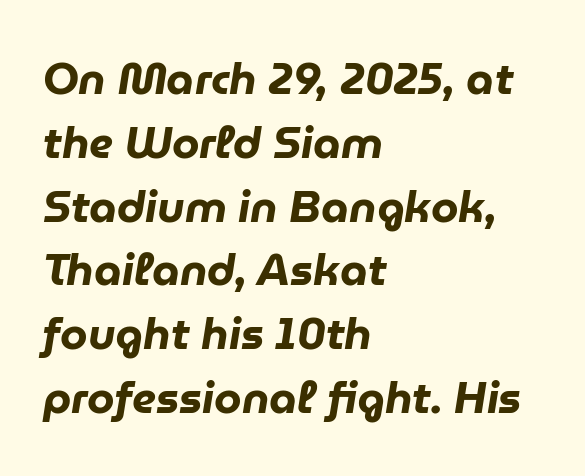
{"italic": "yes", "lean": "right", "slant_degrees": 9, "bold": "yes", "weight": "heavy", "width": "normal", "stroke_contrast": "low", "x_height": "medium", "monospaced": "no", "underline": "no", "align": "left", "line_spacing": "normal", "line_spacing_ratio": 1.45, "letter_spacing": "normal", "letter_spacing_em": 0.0, "glyph_px": 44}
